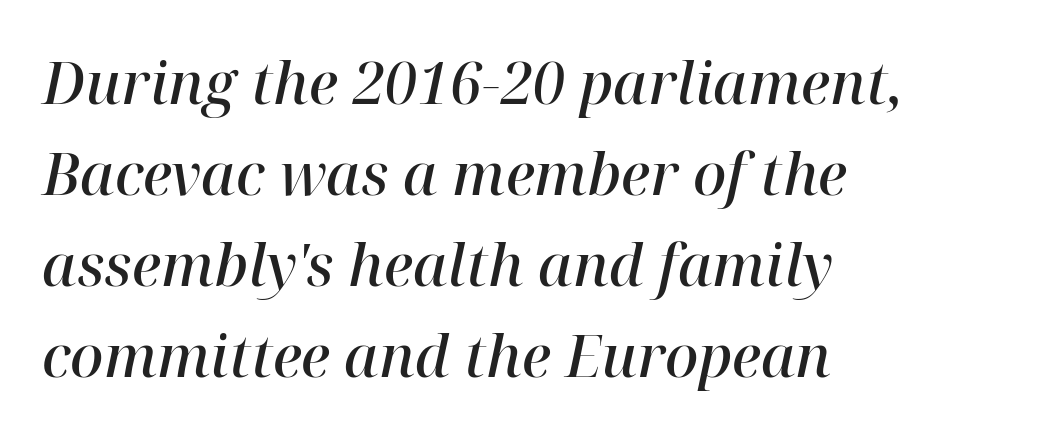
{"serif": "yes", "italic": "yes", "lean": "right", "slant_degrees": 12, "bold": "semi", "weight": "semibold", "width": "normal", "stroke_contrast": "high", "x_height": "medium", "monospaced": "no", "underline": "no", "align": "left", "line_spacing": "normal", "line_spacing_ratio": 1.57, "letter_spacing": "normal", "letter_spacing_em": 0.0, "glyph_px": 58}
